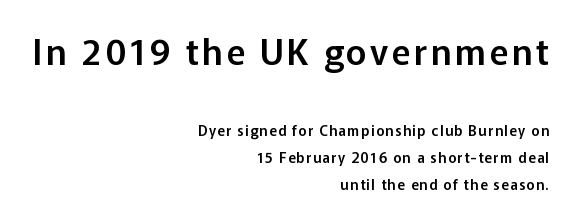
Q: Is the text italic (slanted)? A: No, it is upright.
Q: Is the typeface a serif or a sans-serif typeface? A: Sans-serif.
Q: Is the text underlined? A: No.
Q: How is the paragraph aligned? A: Right-aligned.
Q: Is the spacing between lines tight, normal or loose? A: Loose.
Q: Which block of text is set in a larger size, the first (top) or the second (bottom)? A: The first (top) one.
Q: Width (condensed, normal, or wide)? A: Normal.
Q: Stroke contrast? A: Low.
Q: x-height? A: Medium.
Q: Monospaced? A: No.
